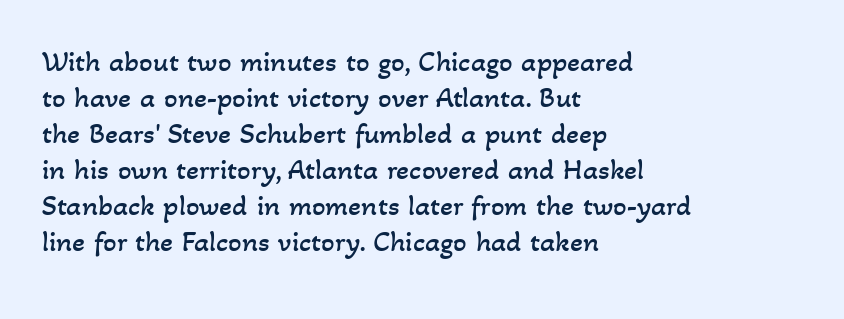
{"bold": "no", "weight": "regular", "width": "normal", "stroke_contrast": "low", "x_height": "small", "monospaced": "no", "underline": "no", "align": "left", "line_spacing_ratio": 1.2, "letter_spacing": "normal", "letter_spacing_em": 0.0, "glyph_px": 30}
